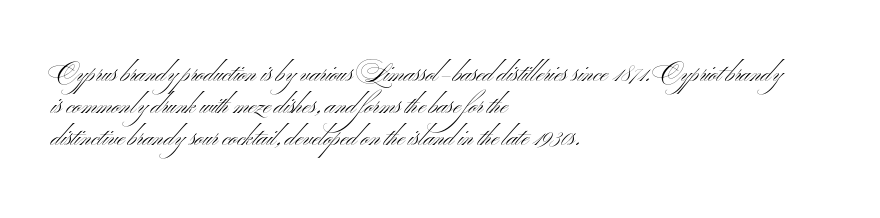
Q: Is the text bold? A: No.
Q: Is the text italic (slanted)? A: Yes.
Q: Is the text underlined? A: No.
Q: How is the paragraph aligned? A: Left-aligned.
Q: Is the spacing between letters normal or unusually wide? A: Normal.
Q: Is the spacing between lines tight, normal or loose? A: Normal.
